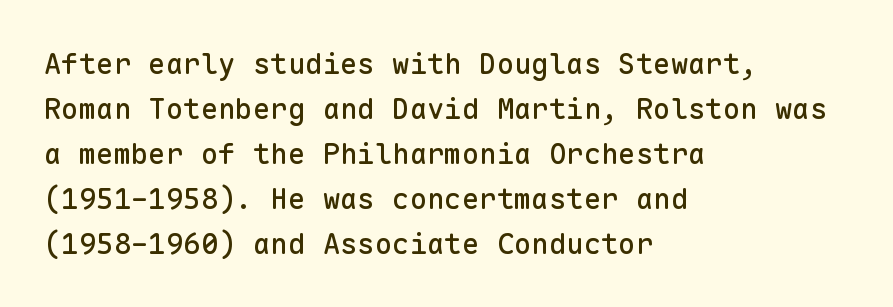
Q: Is the text italic (slanted)? A: No, it is upright.
Q: Is the typeface a serif or a sans-serif typeface? A: Sans-serif.
Q: Is the text underlined? A: No.
Q: How is the paragraph aligned? A: Left-aligned.
Q: Is the spacing between letters normal or unusually wide? A: Normal.
Q: Is the spacing between lines tight, normal or loose? A: Normal.
Q: Width (condensed, normal, or wide)? A: Normal.
Q: Stroke contrast? A: Low.
Q: x-height? A: Medium.
Q: Monospaced? A: Yes.
